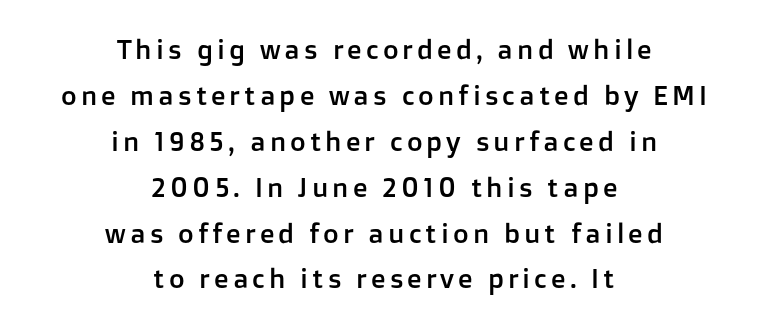
The image shows 27 px text type, upright; set centered, normal line spacing (1.7x), not underlined.
